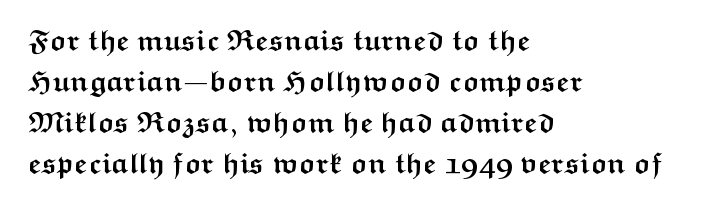
{"serif": "no", "italic": "no", "bold": "yes", "weight": "semibold", "width": "wide", "stroke_contrast": "medium", "x_height": "medium", "monospaced": "no", "underline": "no", "align": "left", "line_spacing": "normal", "line_spacing_ratio": 1.41, "letter_spacing": "normal", "letter_spacing_em": 0.0, "glyph_px": 29}
